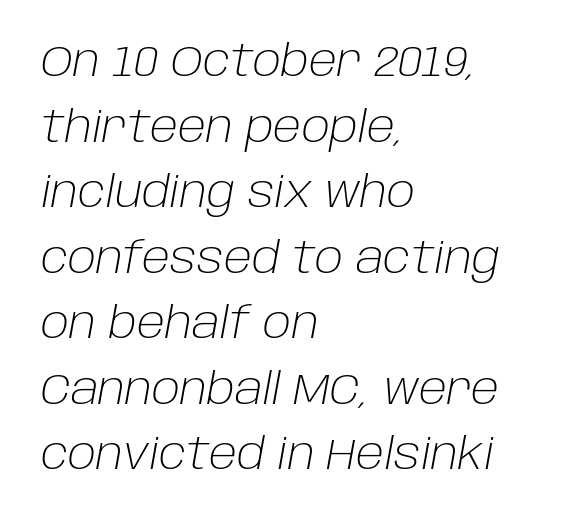
Heft: none added — not bold. The strip under each line holds only bare page. Layout note: lines flush left. Short note: letters normally spaced.
